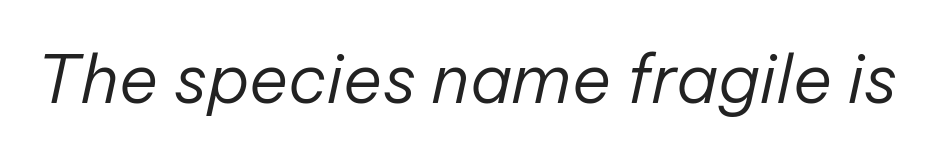
Q: Is the text bold? A: No.
Q: Is the text italic (slanted)? A: Yes, it leans right by about 12 degrees.
Q: Is the text underlined? A: No.
Q: Is the spacing between letters normal or unusually wide? A: Normal.
Q: Width (condensed, normal, or wide)? A: Normal.
Q: Stroke contrast? A: Low.
Q: x-height? A: Medium.
Q: Monospaced? A: No.
